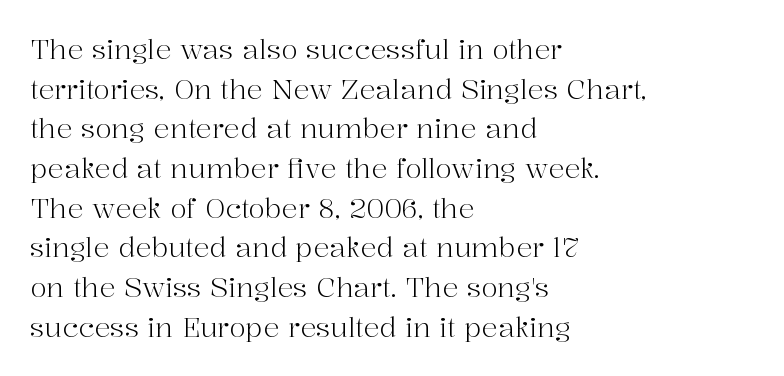
Q: Is the text bold? A: No.
Q: Is the text italic (slanted)? A: No, it is upright.
Q: Is the text underlined? A: No.
Q: How is the paragraph aligned? A: Left-aligned.
Q: Is the spacing between letters normal or unusually wide? A: Normal.
Q: Is the spacing between lines tight, normal or loose? A: Normal.
